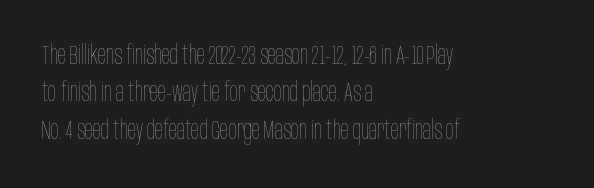
Q: Is the text bold? A: No.
Q: Is the text italic (slanted)? A: No, it is upright.
Q: Is the text underlined? A: No.
Q: How is the paragraph aligned? A: Left-aligned.
Q: Is the spacing between letters normal or unusually wide? A: Normal.
Q: Is the spacing between lines tight, normal or loose? A: Normal.
